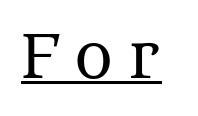
Quick note: not italic, upright. The string is rendered with underlining switched on. Someone cranked the tracking dial way up on this one. A serif font was chosen for this passage. Spacing verdict: proportional, widths tailored to each character.
